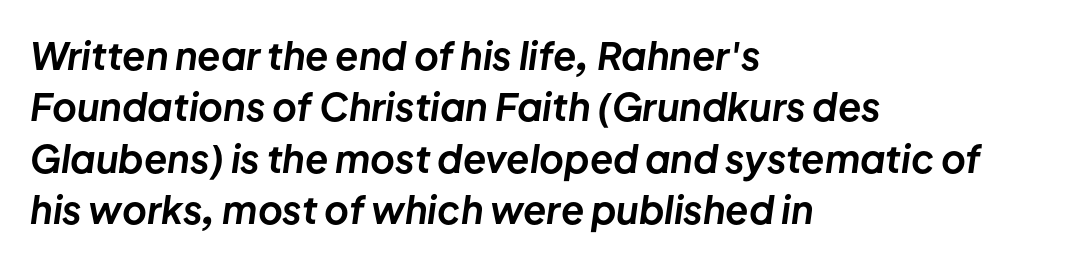
The image shows 38 px bold type, italic (leaning right); set left-aligned, normal line spacing (1.35x), normal letter spacing, not underlined; low stroke contrast and a medium x-height.
